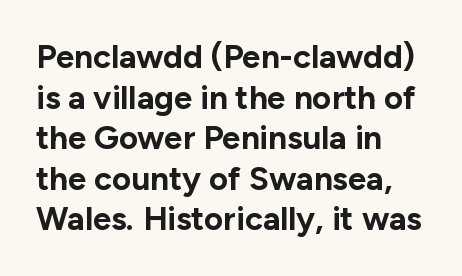
The strokes are fattened all the way to bold. Check where the strokes stop: nothing finishes them off — pure sans. The specimen reads as upright at a glance. Beneath every word, the page is bare. This rendering leaves character spacing at its baseline value.
